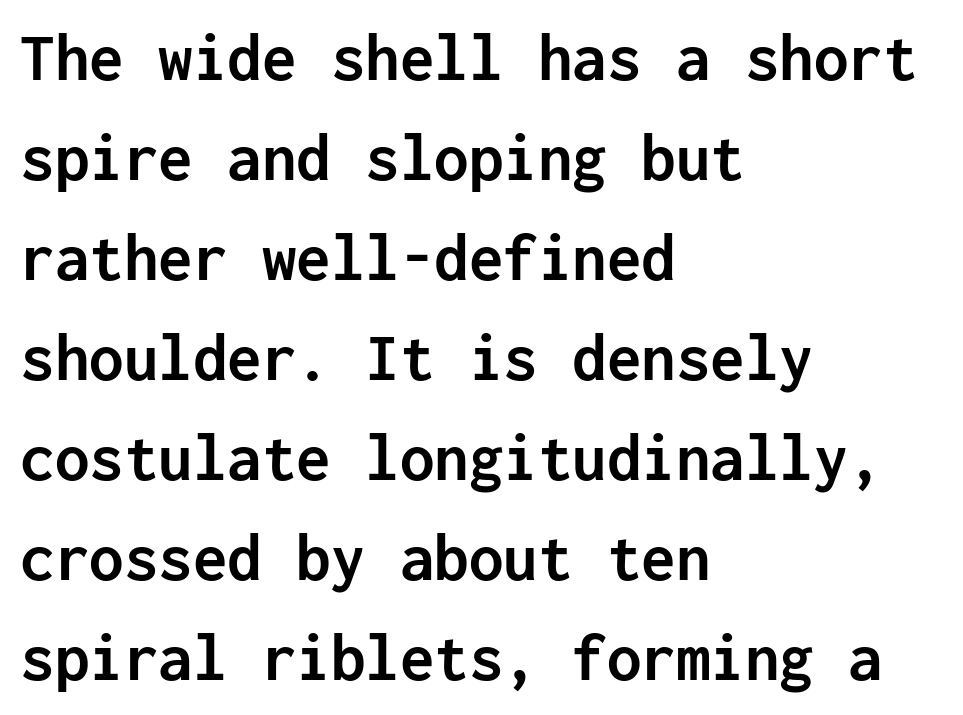
The image shows 69 px semibold sans-serif type, upright, monospaced; set left-aligned, normal line spacing (1.45x), normal letter spacing, not underlined; low stroke contrast and a medium x-height.
